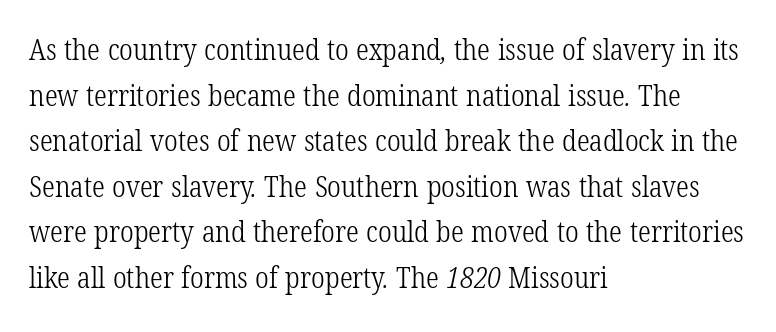
{"serif": "yes", "bold": "no", "weight": "light", "width": "condensed", "stroke_contrast": "low", "x_height": "medium", "monospaced": "no", "underline": "no", "align": "left", "line_spacing": "normal", "line_spacing_ratio": 1.57, "letter_spacing": "normal", "letter_spacing_em": 0.0, "glyph_px": 29}
